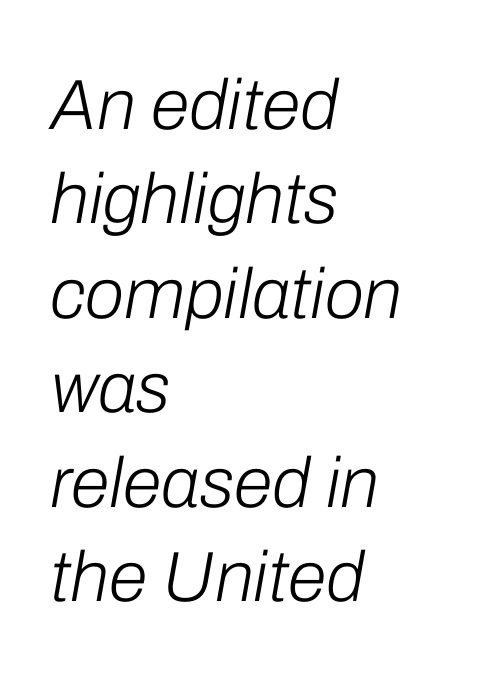
{"italic": "yes", "lean": "right", "slant_degrees": 10, "bold": "no", "weight": "light", "width": "normal", "stroke_contrast": "low", "x_height": "medium", "monospaced": "no", "underline": "no", "align": "left", "line_spacing": "normal", "line_spacing_ratio": 1.33, "letter_spacing": "normal", "letter_spacing_em": 0.0, "glyph_px": 71}
